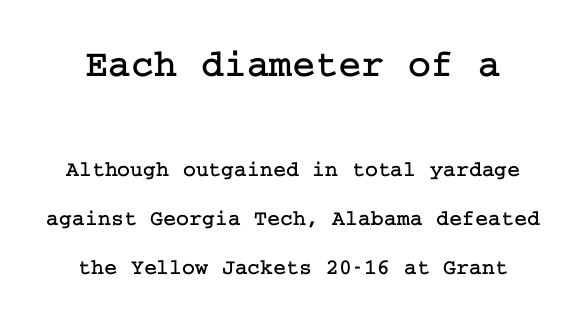
The image shows 39 px serif type, upright; set centered, loose line spacing (2.21x), normal letter spacing, not underlined; the first (top) block is 1.77x larger; low stroke contrast and a medium x-height.
